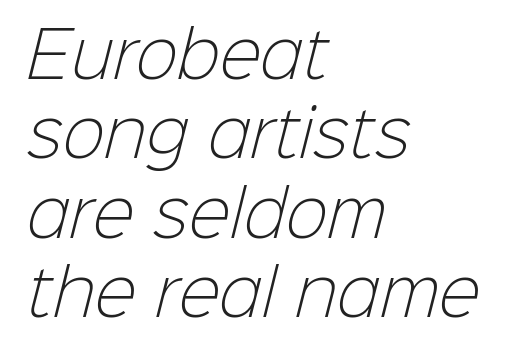
Default kerning and tracking; the words read as compact shapes. If you measured baseline to baseline, you'd find a middling distance. Anything drawn beneath the words? Only blank space. This is not heavy type; no bold has been used. The letters advance in unequal steps, a hallmark of proportional type.
